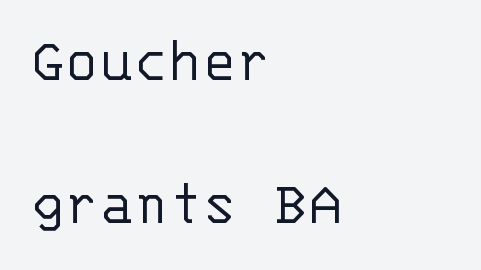
The image shows 64 px light sans-serif type, upright, monospaced; set left-aligned, loose line spacing (2.23x), normal letter spacing, not underlined; low stroke contrast and a large x-height.
